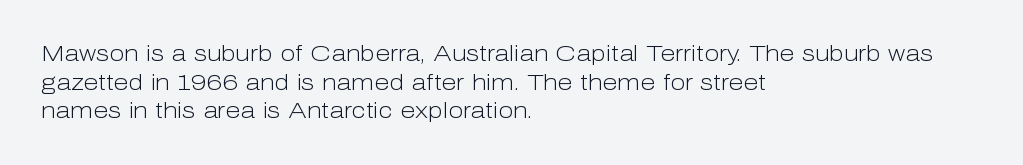
Check the space under the baseline: it is left empty. Characters follow at the spacing the type designer built in. These glyphs show unthickened strokes, regular width or finer. This is the regular roman posture of the typeface. A typesetter would call this leading conventional body-copy spacing. The compositor pushed each line to the left boundary.
